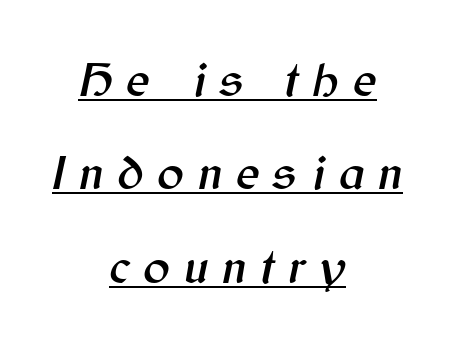
The rendering positions every line midway between the sides. Note the varied advance widths — an 'i' is clearly narrower than an 'm'. Beneath each row of characters lies a ruled line. Display-style spreading of the glyphs; the letterfit is very open. The whole block is typeset with a tilt.
